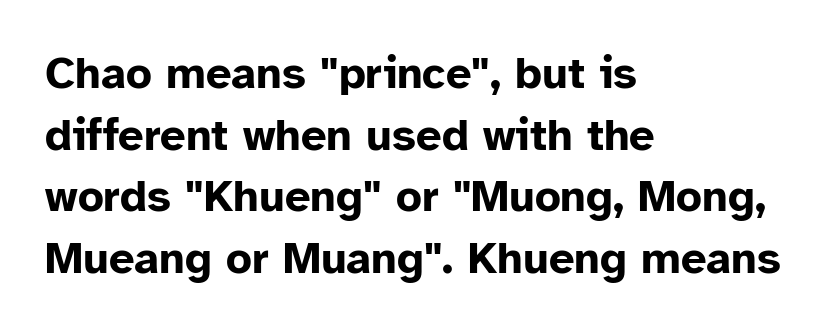
{"serif": "no", "italic": "no", "bold": "yes", "weight": "bold", "width": "normal", "stroke_contrast": "low", "x_height": "medium", "monospaced": "no", "underline": "no", "align": "left", "line_spacing": "normal", "line_spacing_ratio": 1.37, "letter_spacing": "normal", "letter_spacing_em": 0.0, "glyph_px": 45}
